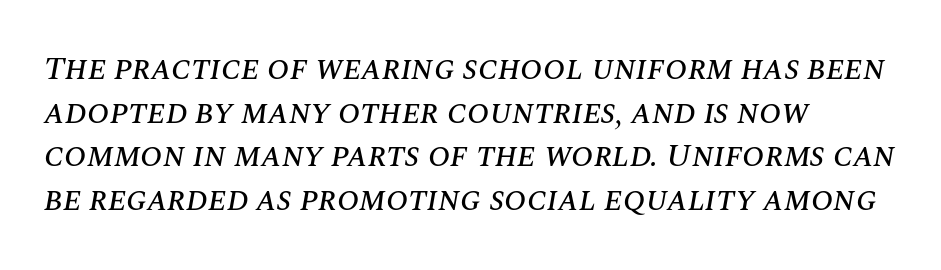
{"italic": "yes", "lean": "right", "slant_degrees": 10, "width": "normal", "stroke_contrast": "medium", "x_height": "large", "monospaced": "no", "underline": "no", "align": "left", "line_spacing": "normal", "line_spacing_ratio": 1.32, "letter_spacing": "normal", "letter_spacing_em": 0.0, "glyph_px": 33}
